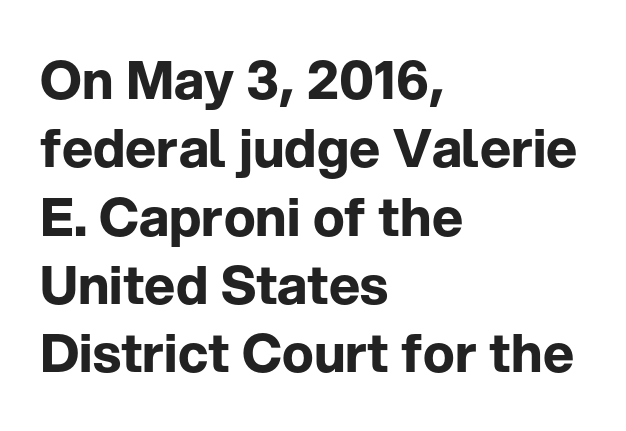
{"serif": "no", "italic": "no", "bold": "yes", "weight": "bold", "width": "normal", "stroke_contrast": "low", "x_height": "medium", "monospaced": "no", "underline": "no", "align": "left", "line_spacing": "normal", "line_spacing_ratio": 1.29, "letter_spacing": "normal", "letter_spacing_em": 0.0, "glyph_px": 53}
